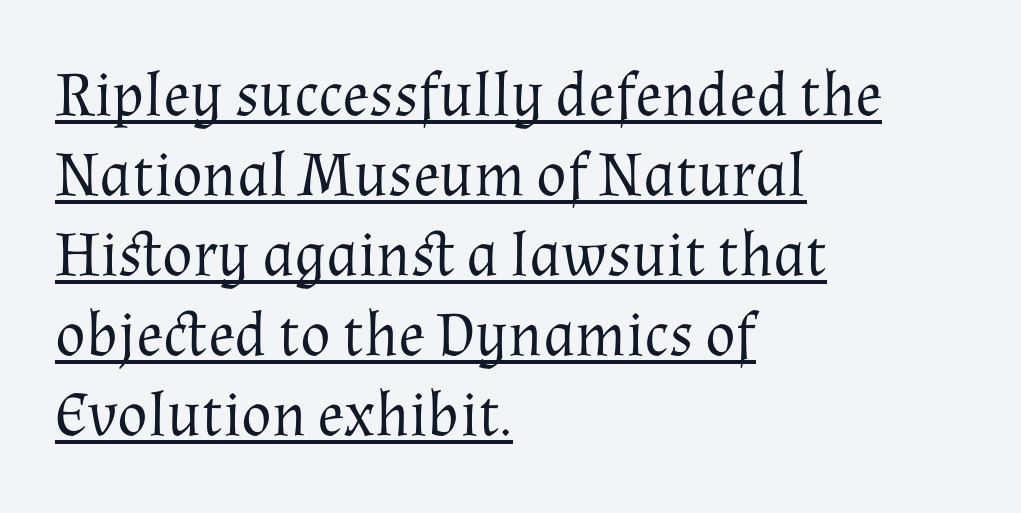
Q: Is the text bold? A: No.
Q: Is the text italic (slanted)? A: No, it is upright.
Q: Is the typeface a serif or a sans-serif typeface? A: Serif.
Q: Is the text underlined? A: Yes.
Q: How is the paragraph aligned? A: Left-aligned.
Q: Is the spacing between letters normal or unusually wide? A: Normal.
Q: Is the spacing between lines tight, normal or loose? A: Normal.
Q: Width (condensed, normal, or wide)? A: Normal.
Q: Stroke contrast? A: Medium.
Q: x-height? A: Medium.
Q: Monospaced? A: No.
